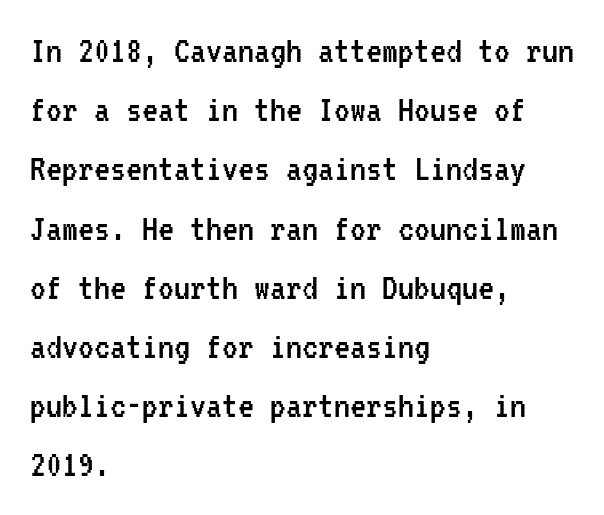
Q: Is the text bold? A: No.
Q: Is the text italic (slanted)? A: No, it is upright.
Q: Is the typeface a serif or a sans-serif typeface? A: Sans-serif.
Q: Is the text underlined? A: No.
Q: How is the paragraph aligned? A: Left-aligned.
Q: Is the spacing between letters normal or unusually wide? A: Normal.
Q: Is the spacing between lines tight, normal or loose? A: Normal.
Q: Width (condensed, normal, or wide)? A: Condensed.
Q: Stroke contrast? A: Low.
Q: x-height? A: Medium.
Q: Monospaced? A: Yes.
